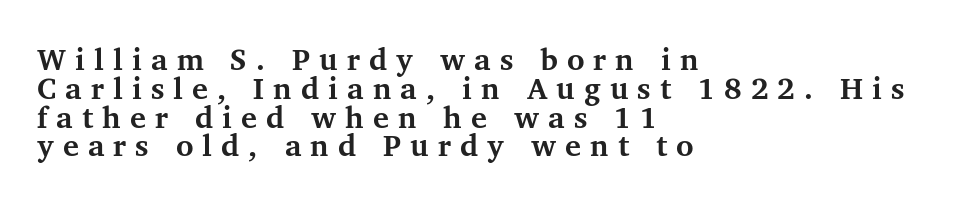
Typographic density is high because the face is bold. Italic: no, the glyphs are upright roman. How are the letters spaced? Widely, with obvious added tracking. This block would grow much taller if given ordinary leading; it's compressed now.
